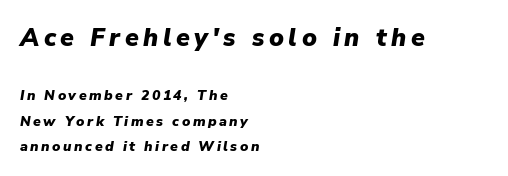
This rendering features lettering with no underline. Students, this is bold: see how much ink each stroke carries. The glyphs look as if they've been sheared to an angle. The setting favours the left margin, as ordinary paragraphs usually do.
